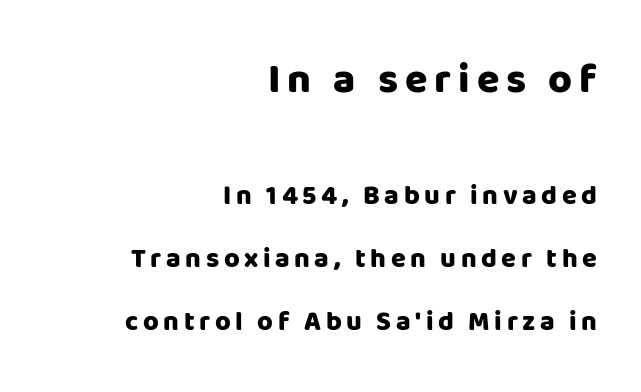
{"serif": "no", "italic": "no", "bold": "yes", "weight": "heavy", "width": "normal", "stroke_contrast": "low", "x_height": "large", "monospaced": "no", "underline": "no", "align": "right", "line_spacing": "loose", "line_spacing_ratio": 2.33, "larger_block": "first", "size_ratio": 1.52, "glyph_px": 41}
